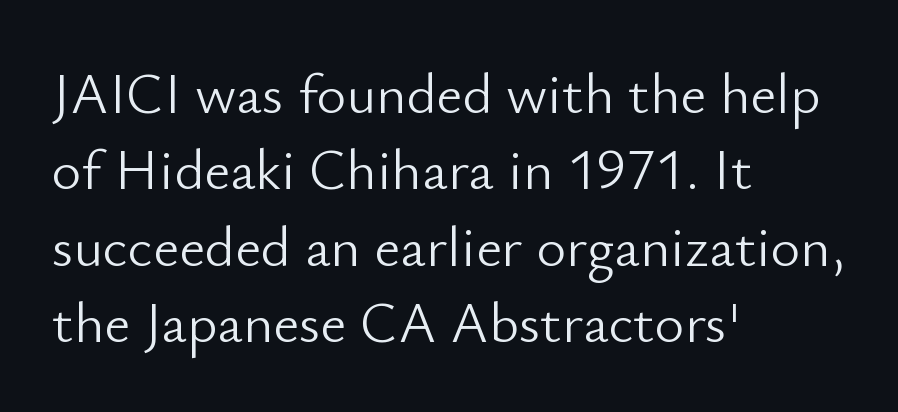
Q: Is the text bold? A: No.
Q: Is the text italic (slanted)? A: No, it is upright.
Q: Is the typeface a serif or a sans-serif typeface? A: Sans-serif.
Q: Is the text underlined? A: No.
Q: How is the paragraph aligned? A: Left-aligned.
Q: Is the spacing between letters normal or unusually wide? A: Normal.
Q: Is the spacing between lines tight, normal or loose? A: Normal.
Q: Width (condensed, normal, or wide)? A: Normal.
Q: Stroke contrast? A: Low.
Q: x-height? A: Small.
Q: Monospaced? A: No.
